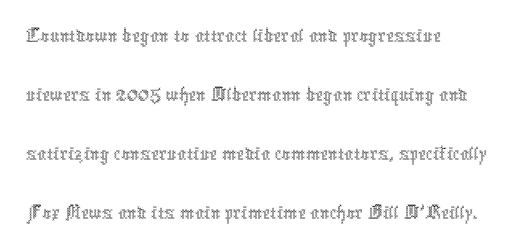
Q: Is the text bold? A: No.
Q: Is the text italic (slanted)? A: No, it is upright.
Q: Is the text underlined? A: No.
Q: How is the paragraph aligned? A: Left-aligned.
Q: Is the spacing between letters normal or unusually wide? A: Normal.
Q: Is the spacing between lines tight, normal or loose? A: Normal.
Q: Width (condensed, normal, or wide)? A: Condensed.
Q: x-height? A: Medium.
Q: Monospaced? A: No.
